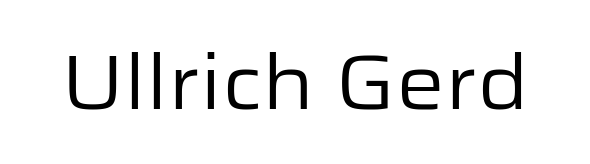
The typeface has the unassuming heft of standard copy or less. In terms of posture, this sample is upright. Students, note that the glyphs here touch the page at normal intervals. A clean baseline with only descenders dipping below it.
